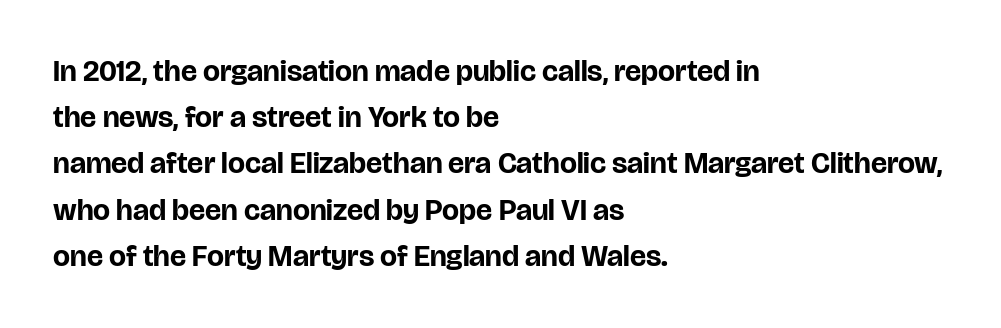
{"serif": "no", "italic": "no", "bold": "yes", "weight": "bold", "width": "normal", "stroke_contrast": "low", "x_height": "large", "monospaced": "no", "underline": "no", "align": "left", "line_spacing": "normal", "line_spacing_ratio": 1.54, "letter_spacing": "normal", "letter_spacing_em": 0.0, "glyph_px": 30}
